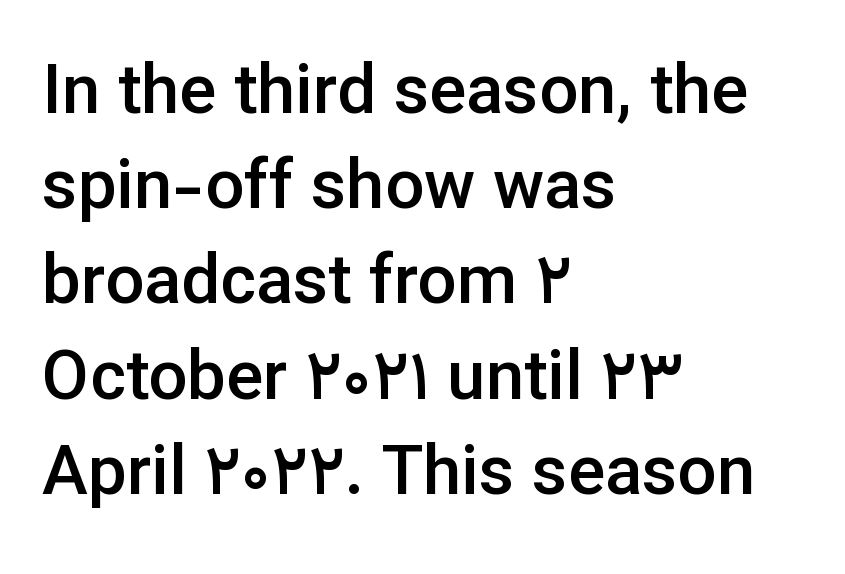
Look at the bottom of the vertical strokes: they stop flat, with no serifs. Emphasis by weight is partial: semibold. Honestly, there is no underline to notice here at all. This sample keeps an unexceptional amount of space between lines.
